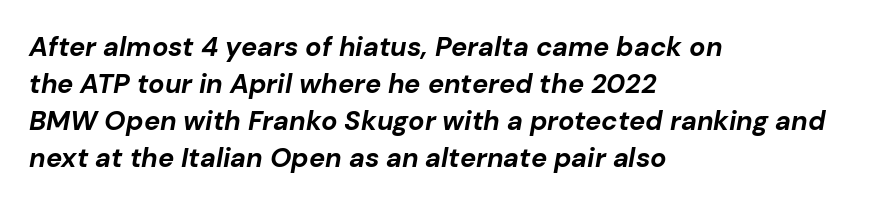
The gap between lines stays unmarked. The glyphs have the mass of a bold cut. Emphasis-style slanted type is in use. Compared with a centered layout, this one pins lines to the left instead.
